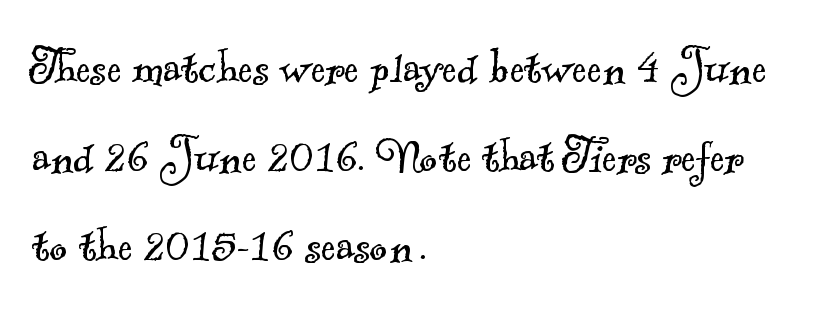
The image shows 56 px light serif type; set left-aligned, normal line spacing (1.59x), normal letter spacing, not underlined; a small x-height.
